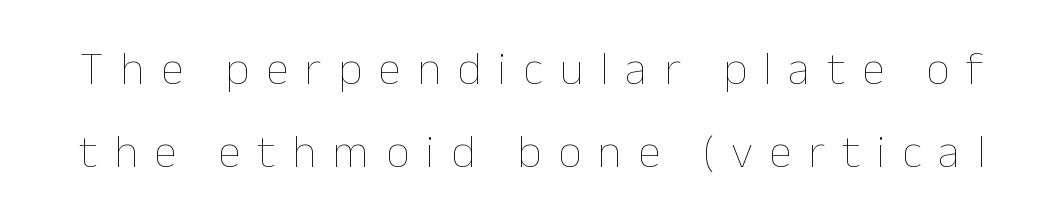
Q: Is the text bold? A: No.
Q: Is the text italic (slanted)? A: No, it is upright.
Q: Is the text underlined? A: No.
Q: Is the spacing between letters normal or unusually wide? A: Unusually wide.
Q: Width (condensed, normal, or wide)? A: Normal.
Q: Stroke contrast? A: Low.
Q: x-height? A: Medium.
Q: Monospaced? A: No.
